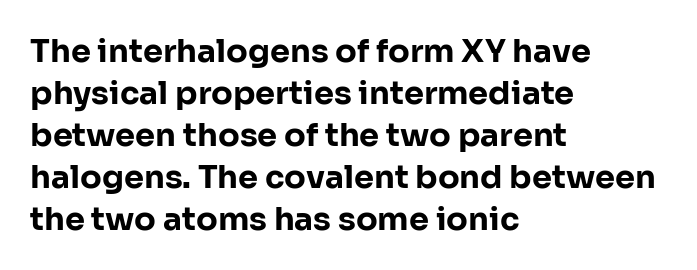
Q: Is the text bold? A: Yes.
Q: Is the text italic (slanted)? A: No, it is upright.
Q: Is the typeface a serif or a sans-serif typeface? A: Sans-serif.
Q: Is the text underlined? A: No.
Q: How is the paragraph aligned? A: Left-aligned.
Q: Is the spacing between letters normal or unusually wide? A: Normal.
Q: Is the spacing between lines tight, normal or loose? A: Normal.
Q: Width (condensed, normal, or wide)? A: Normal.
Q: Stroke contrast? A: Low.
Q: x-height? A: Medium.
Q: Monospaced? A: No.
